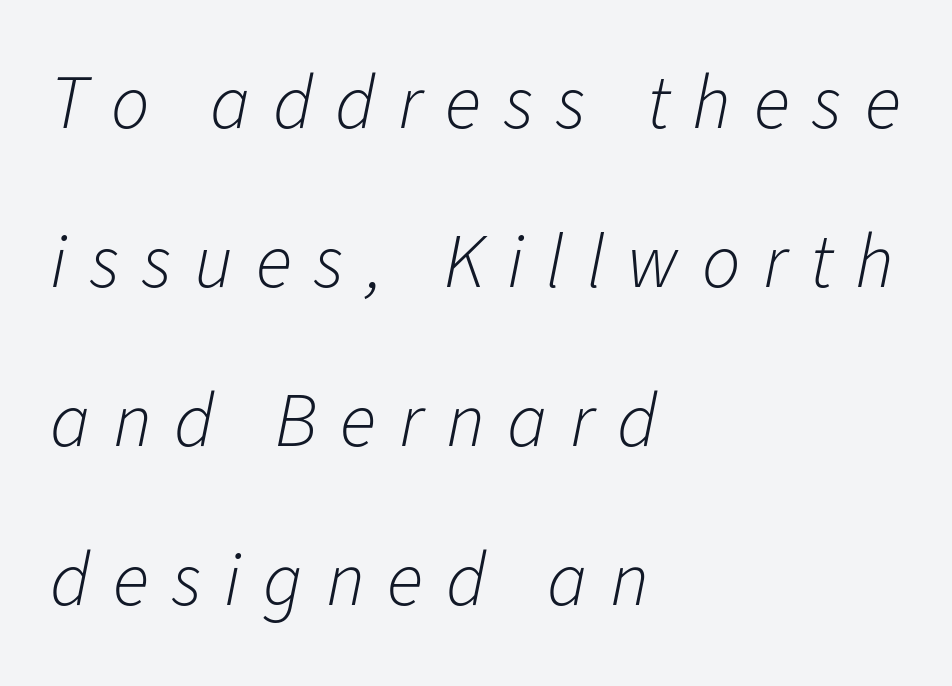
Typeset ragged right — the left edge is the straight one. The typography opts for an oblique posture over an upright one. Each letter keeps its own natural width here, so spacing adapts to shape. The passage shown is not underscored anywhere. On a weight scale, this lands at 450 or below. Honestly, the rows look like they've been pulled way apart.
